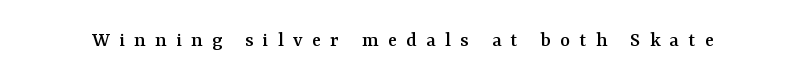
Compared with typical body copy, the letter spacing here is much looser. Beneath every word, the page is bare. Unlike italic type, these characters show no tilt at all.
